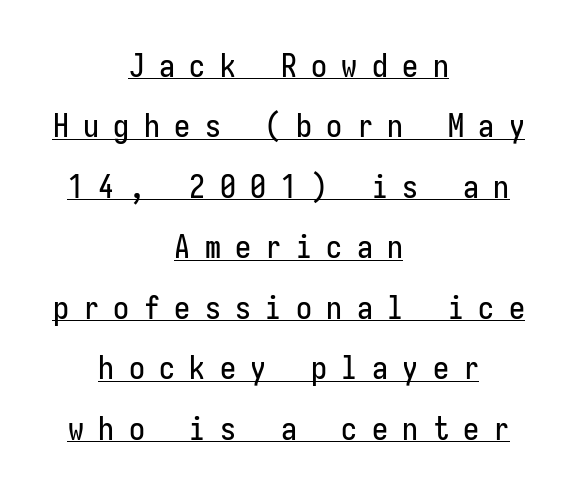
{"serif": "no", "italic": "no", "width": "condensed", "stroke_contrast": "low", "x_height": "medium", "monospaced": "yes", "underline": "yes", "align": "center", "line_spacing_ratio": 1.89, "letter_spacing": "wide", "letter_spacing_em": 0.45, "glyph_px": 32}
